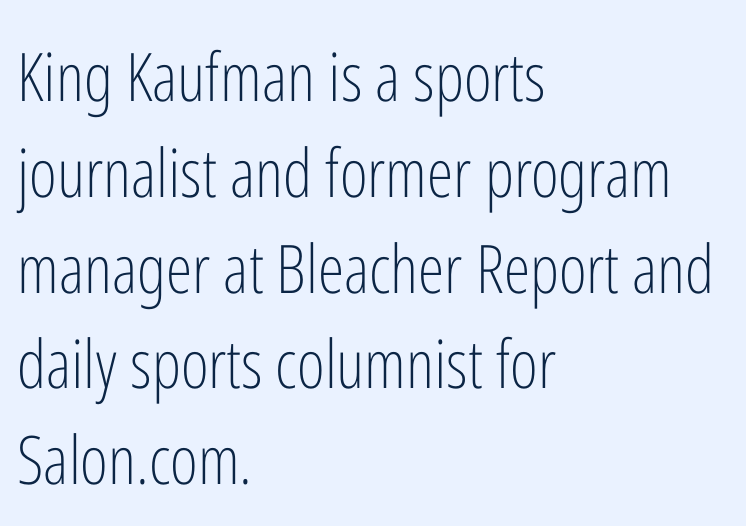
The image shows 67 px light, condensed sans-serif type, upright; set left-aligned, normal line spacing (1.43x), normal letter spacing, not underlined; low stroke contrast and a medium x-height.
